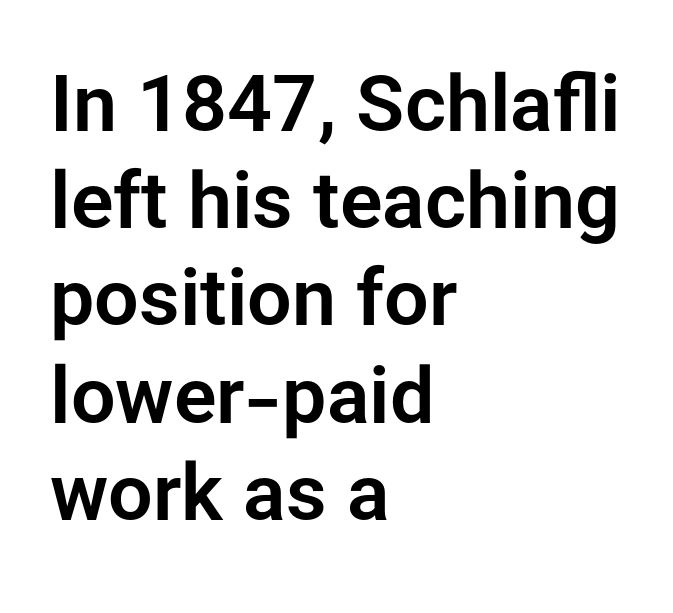
Is this a fixed-width face? No — the glyphs have proportional, varying widths. Rule under the text: the space is simply empty. No extra tracking has been applied to these lines. Designer's note — italics off, roman on. The lines in this sample share a left origin and differ only in where they stop. The face used here is a sans, in the tradition of grotesques and geometrics.
